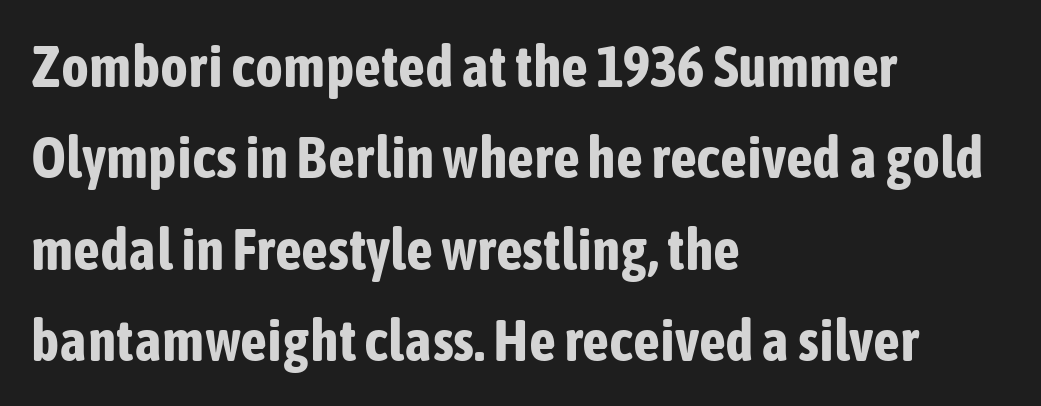
{"serif": "no", "italic": "no", "bold": "yes", "weight": "bold", "width": "condensed", "stroke_contrast": "low", "x_height": "medium", "monospaced": "no", "underline": "no", "align": "left", "line_spacing": "normal", "line_spacing_ratio": 1.55, "letter_spacing": "normal", "letter_spacing_em": 0.0, "glyph_px": 59}
